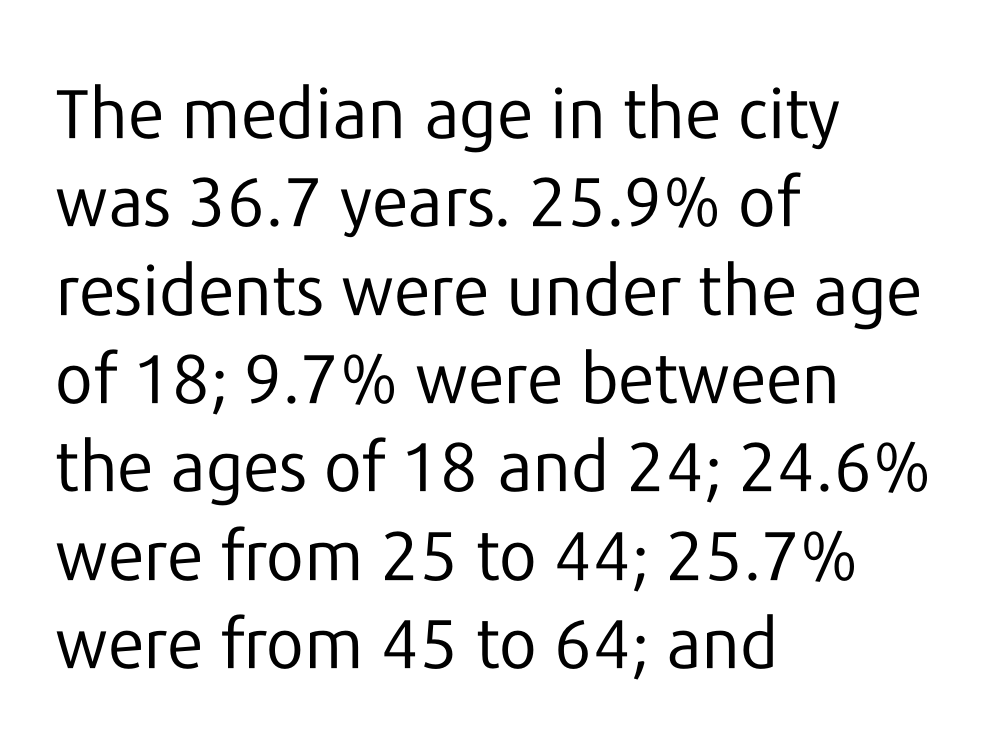
The image shows 69 px regular-weight sans-serif type, upright; set left-aligned, normal line spacing (1.28x), normal letter spacing, not underlined; low stroke contrast and a medium x-height.
